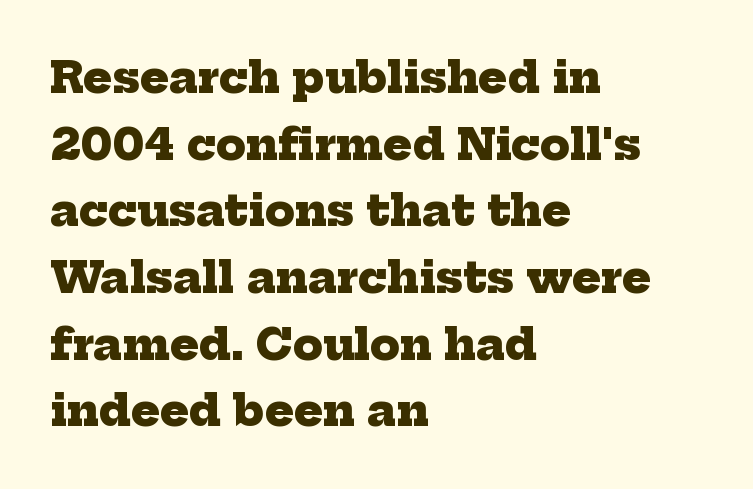
Q: Is the text bold? A: Yes.
Q: Is the typeface a serif or a sans-serif typeface? A: Serif.
Q: Is the text underlined? A: No.
Q: How is the paragraph aligned? A: Left-aligned.
Q: Is the spacing between letters normal or unusually wide? A: Normal.
Q: Is the spacing between lines tight, normal or loose? A: Normal.
Q: Width (condensed, normal, or wide)? A: Normal.
Q: Stroke contrast? A: Low.
Q: x-height? A: Medium.
Q: Monospaced? A: No.
